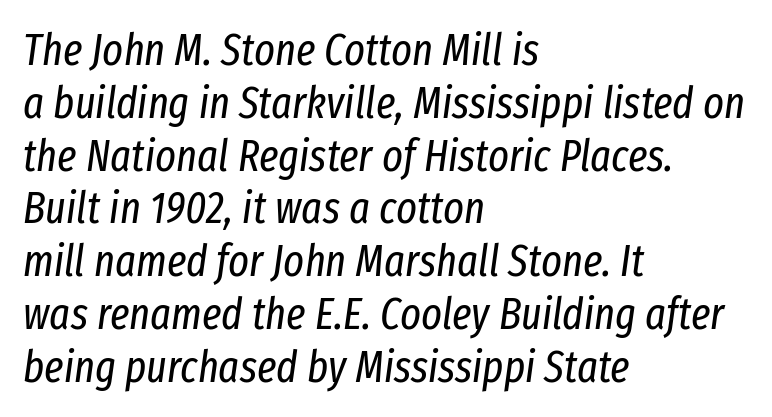
The image shows 44 px regular-weight, condensed type, italic (leaning right); set left-aligned, line spacing 1.2x, normal letter spacing, not underlined; low stroke contrast and a medium x-height.
